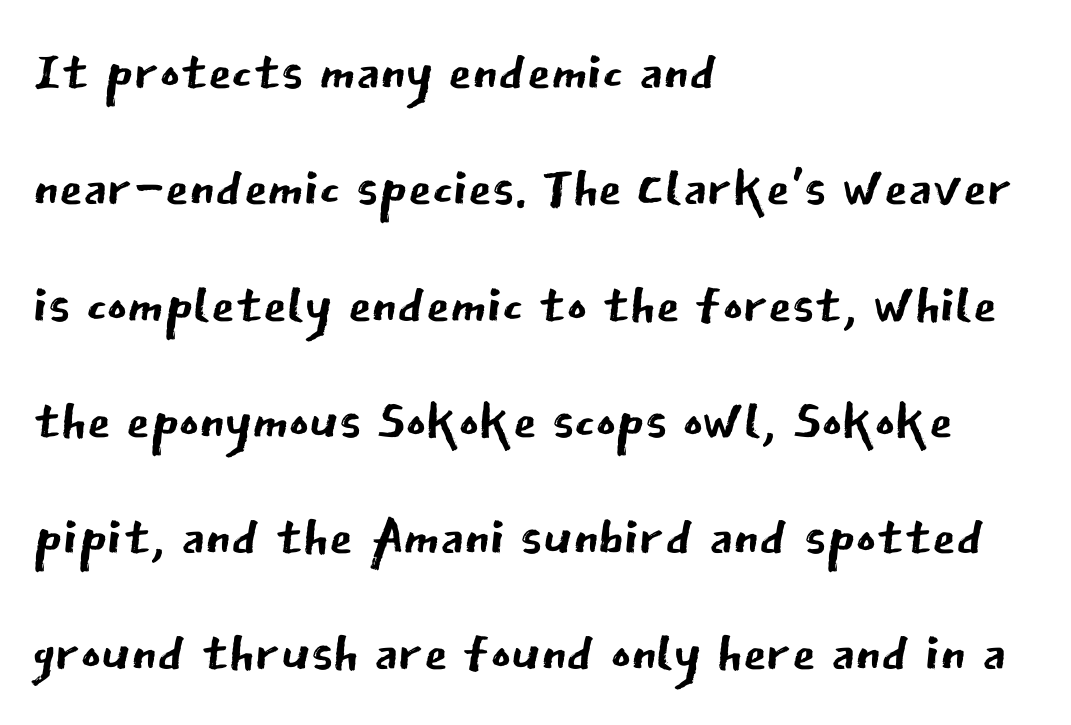
The face used here is proportionally spaced, like ordinary book or web type. The strokes carry an ordinary text weight at most. The zone under the glyphs is completely vacant. Casual observation: everything's shoved over to the left. Italic: no, the glyphs are upright roman. Honestly, the row spacing looks completely unremarkable.
